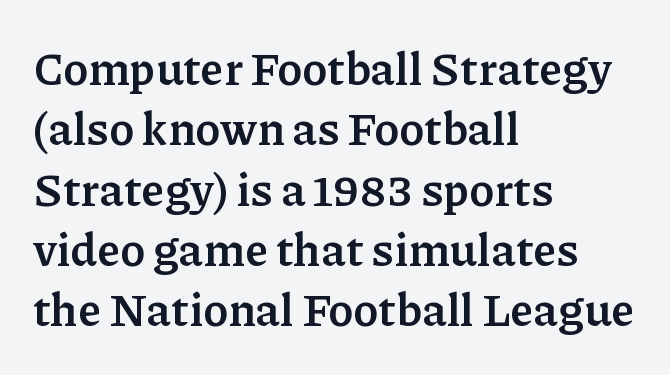
These lines are set flush left with a ragged right edge. Tracking here is standard; glyphs follow each other at the usual distance. To sum up the face: it has serifs. If you drew a line through each stem, it would be perfectly vertical. The rendering uses natural spacing where letterforms have individual widths. Successive baselines arrive at the customary interval.
